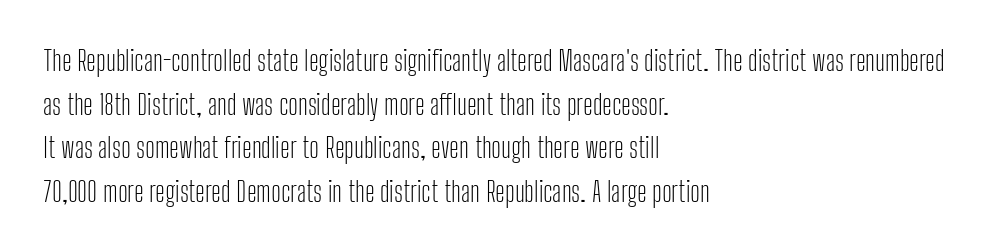
Q: Is the text bold? A: No.
Q: Is the text italic (slanted)? A: No, it is upright.
Q: Is the typeface a serif or a sans-serif typeface? A: Sans-serif.
Q: Is the text underlined? A: No.
Q: How is the paragraph aligned? A: Left-aligned.
Q: Is the spacing between letters normal or unusually wide? A: Normal.
Q: Is the spacing between lines tight, normal or loose? A: Normal.
Q: Width (condensed, normal, or wide)? A: Condensed.
Q: Stroke contrast? A: Low.
Q: x-height? A: Medium.
Q: Monospaced? A: No.
